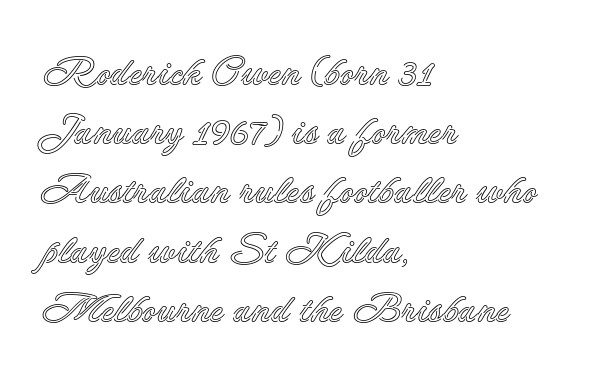
Is the block centered? No — it sits flush against the left margin. There is no visible air inserted between adjacent glyphs. Line spacing here is normal. Spacing verdict: proportional, widths tailored to each character. Letters rest on an invisible, unmarked baseline.
